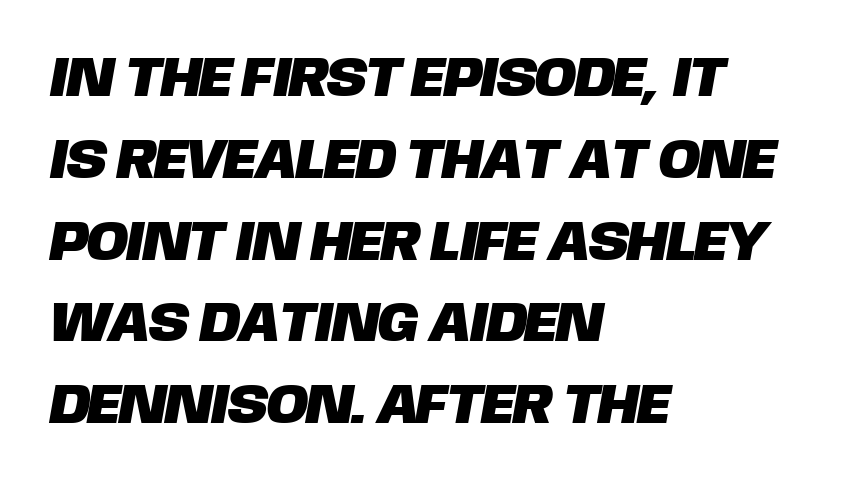
Q: Is the typeface a serif or a sans-serif typeface? A: Sans-serif.
Q: Is the text underlined? A: No.
Q: How is the paragraph aligned? A: Left-aligned.
Q: Is the spacing between letters normal or unusually wide? A: Normal.
Q: Is the spacing between lines tight, normal or loose? A: Normal.
Q: Width (condensed, normal, or wide)? A: Normal.
Q: Stroke contrast? A: Low.
Q: x-height? A: Large.
Q: Monospaced? A: No.
